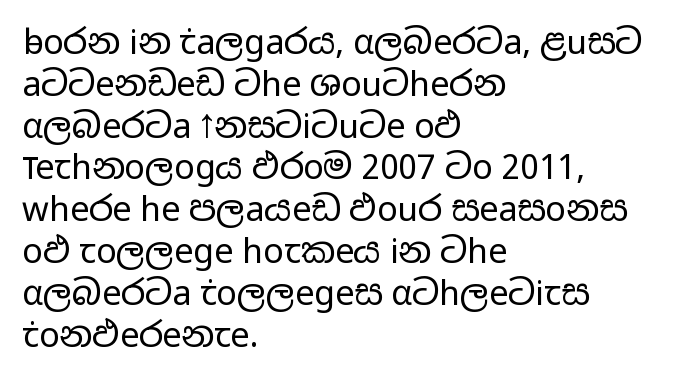
You could not count columns in this text — the font is proportionally spaced. Bare-footed words on every line. You can tell from the bare stems that sans-serif type was used. Heaviness? Minimal to ordinary, like unemphasized prose. The ragged edge is on the right, which tells us the setting is flush left. The passage shown has conventional tracking throughout.
